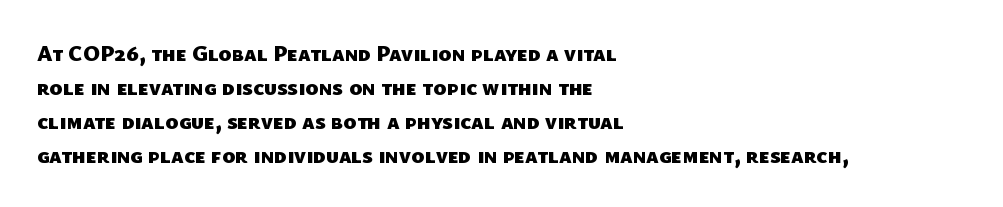
The baseline area is clear. This block has exactly the height ordinary leading produces. The rendering keeps characters at their native spacing. These lines stack with their left ends in a neat column. Students, this is bold: see how much ink each stroke carries.
